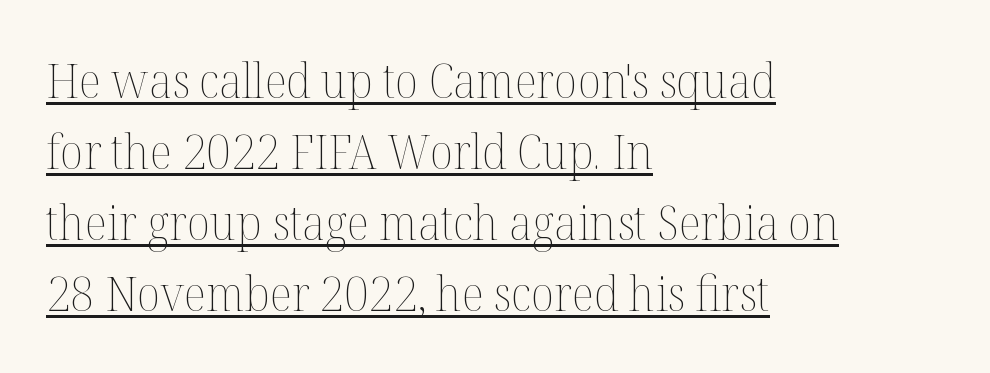
Q: Is the text bold? A: No.
Q: Is the text italic (slanted)? A: No, it is upright.
Q: Is the text underlined? A: Yes.
Q: How is the paragraph aligned? A: Left-aligned.
Q: Is the spacing between letters normal or unusually wide? A: Normal.
Q: Is the spacing between lines tight, normal or loose? A: Normal.
Q: Width (condensed, normal, or wide)? A: Normal.
Q: Stroke contrast? A: Medium.
Q: x-height? A: Medium.
Q: Monospaced? A: No.
